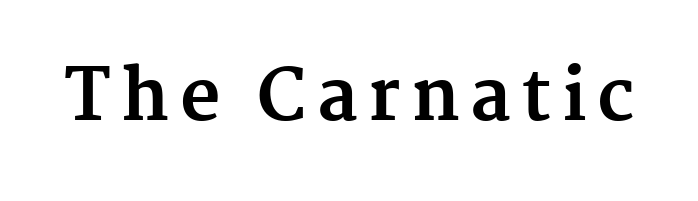
{"serif": "yes", "italic": "no", "bold": "yes", "weight": "bold", "width": "normal", "stroke_contrast": "medium", "x_height": "medium", "monospaced": "no", "underline": "no", "glyph_px": 70}
